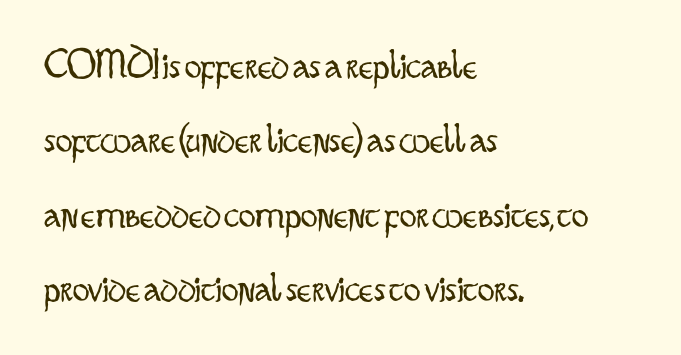
Italic? Not at all — the glyphs are vertical. A typesetter would call this proportional, since set widths differ per character. Heaviness? Minimal to ordinary, like unemphasized prose. Note: no serifs on the glyphs. The typesetter chose a ragged-right arrangement here.
